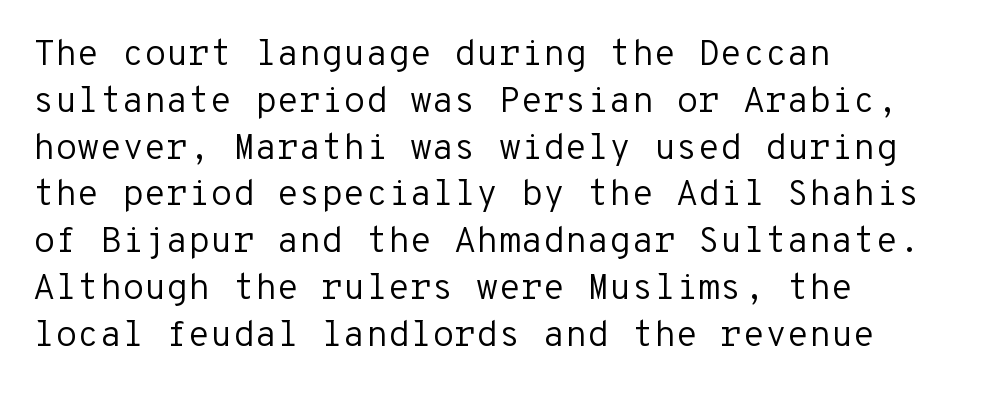
{"serif": "no", "italic": "no", "bold": "no", "weight": "regular", "width": "normal", "stroke_contrast": "low", "x_height": "medium", "monospaced": "yes", "underline": "no", "align": "left", "line_spacing": "normal", "line_spacing_ratio": 1.3, "letter_spacing": "normal", "letter_spacing_em": 0.0, "glyph_px": 36}
